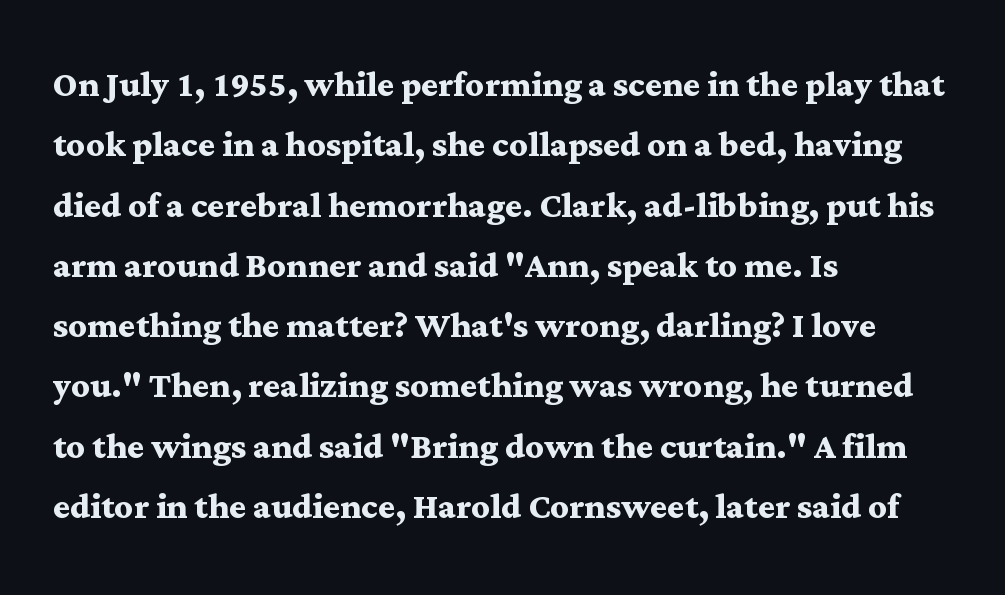
Q: Is the text bold? A: Yes.
Q: Is the text italic (slanted)? A: No, it is upright.
Q: Is the typeface a serif or a sans-serif typeface? A: Serif.
Q: Is the text underlined? A: No.
Q: How is the paragraph aligned? A: Left-aligned.
Q: Is the spacing between letters normal or unusually wide? A: Normal.
Q: Is the spacing between lines tight, normal or loose? A: Normal.
Q: Width (condensed, normal, or wide)? A: Wide.
Q: Stroke contrast? A: Medium.
Q: x-height? A: Medium.
Q: Monospaced? A: No.
